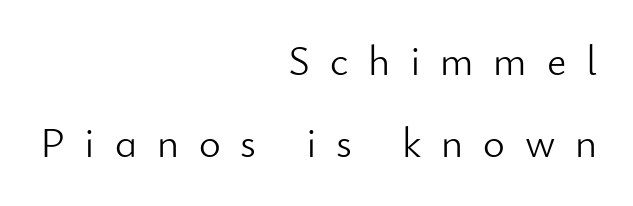
Q: Is the text bold? A: No.
Q: Is the text italic (slanted)? A: No, it is upright.
Q: Is the typeface a serif or a sans-serif typeface? A: Sans-serif.
Q: Is the text underlined? A: No.
Q: How is the paragraph aligned? A: Right-aligned.
Q: Is the spacing between letters normal or unusually wide? A: Unusually wide.
Q: Is the spacing between lines tight, normal or loose? A: Loose.
Q: Width (condensed, normal, or wide)? A: Normal.
Q: Stroke contrast? A: Low.
Q: x-height? A: Small.
Q: Monospaced? A: No.
